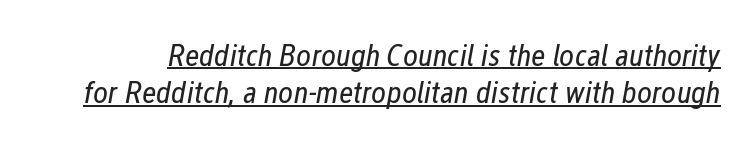
Q: Is the text bold? A: No.
Q: Is the text italic (slanted)? A: Yes, it leans right by about 12 degrees.
Q: Is the text underlined? A: Yes.
Q: Is the spacing between letters normal or unusually wide? A: Normal.
Q: Width (condensed, normal, or wide)? A: Condensed.
Q: Stroke contrast? A: Low.
Q: x-height? A: Medium.
Q: Monospaced? A: No.
